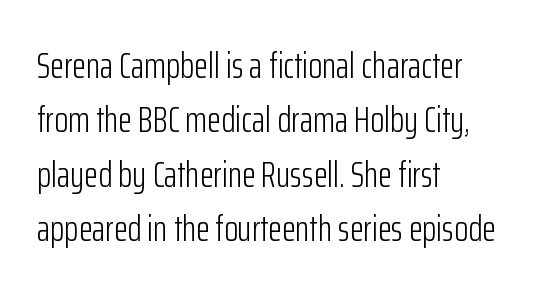
This sample is left-justified, so line endings fall wherever the words run out. Each letter keeps its own natural width here, so spacing adapts to shape. Successive baselines arrive at the customary interval. Counters stay open thanks to moderate or lighter strokes.
